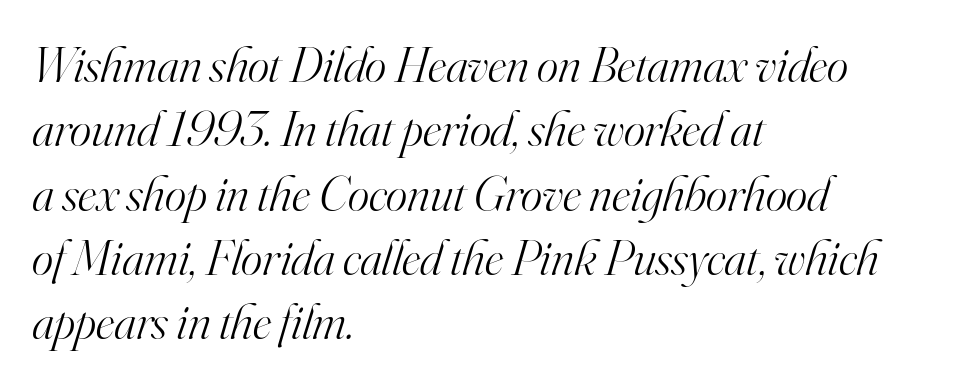
The image shows 51 px light serif type, italic (leaning right); set left-aligned, normal line spacing (1.26x), normal letter spacing, not underlined; high stroke contrast and a small x-height.
